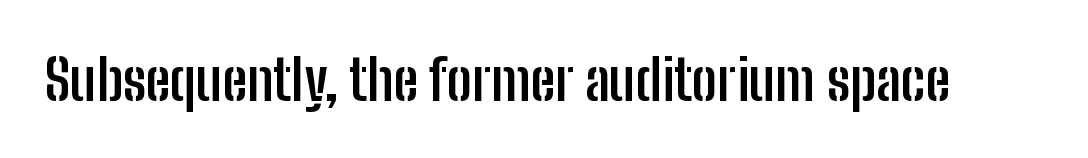
Q: Is the text bold? A: Yes.
Q: Is the text italic (slanted)? A: No, it is upright.
Q: Is the typeface a serif or a sans-serif typeface? A: Sans-serif.
Q: Is the text underlined? A: No.
Q: Is the spacing between letters normal or unusually wide? A: Normal.
Q: Width (condensed, normal, or wide)? A: Condensed.
Q: Stroke contrast? A: Low.
Q: x-height? A: Medium.
Q: Monospaced? A: No.
